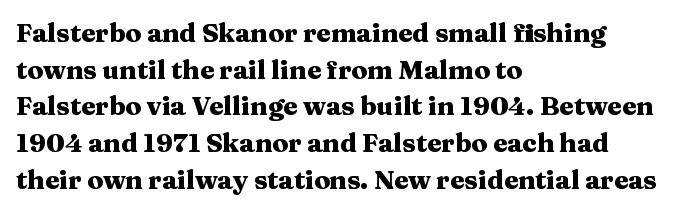
The image shows 26 px bold type, upright; set left-aligned, normal line spacing (1.41x), normal letter spacing, not underlined.
